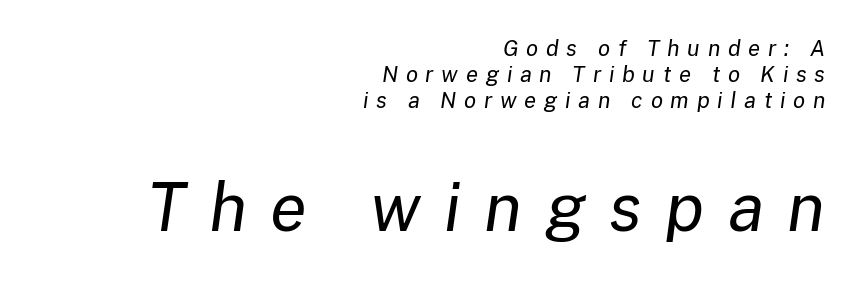
Layout note: lines flush right. Nobody drew a line under any word here. Is the type slanted? Yes — the strokes lean at a clear angle. Is this a fixed-width face? No — the glyphs have proportional, varying widths.
